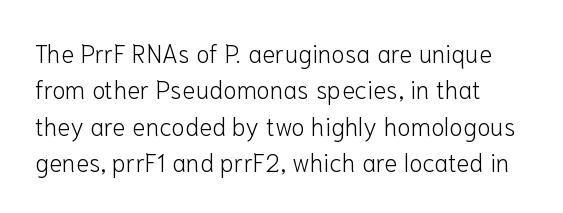
{"italic": "no", "bold": "no", "underline": "no", "line_spacing": "normal", "line_spacing_ratio": 1.46, "letter_spacing": "normal", "letter_spacing_em": 0.0, "glyph_px": 25}
